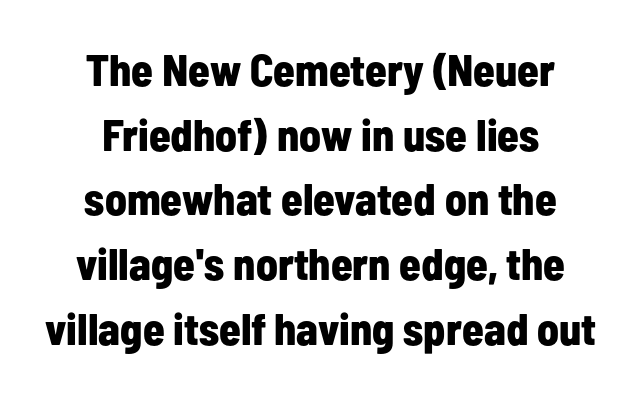
Q: Is the text bold? A: Yes.
Q: Is the text italic (slanted)? A: No, it is upright.
Q: Is the typeface a serif or a sans-serif typeface? A: Sans-serif.
Q: Is the text underlined? A: No.
Q: How is the paragraph aligned? A: Centered.
Q: Is the spacing between letters normal or unusually wide? A: Normal.
Q: Is the spacing between lines tight, normal or loose? A: Normal.
Q: Width (condensed, normal, or wide)? A: Condensed.
Q: Stroke contrast? A: Low.
Q: x-height? A: Medium.
Q: Monospaced? A: No.
